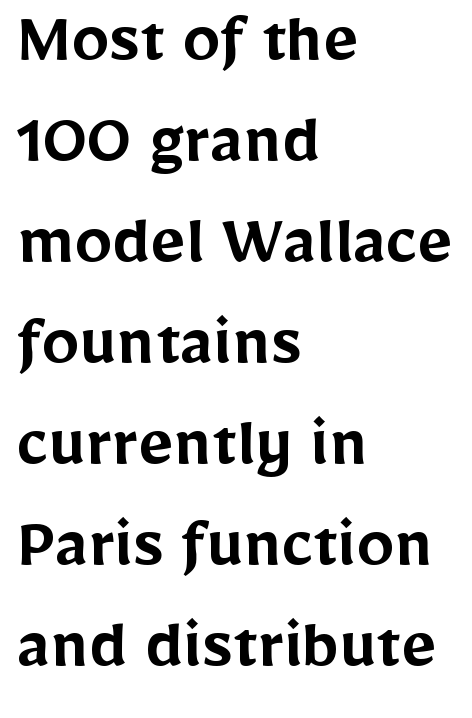
Q: Is the text bold? A: Semi-bold.
Q: Is the text italic (slanted)? A: No, it is upright.
Q: Is the typeface a serif or a sans-serif typeface? A: Sans-serif.
Q: Is the text underlined? A: No.
Q: How is the paragraph aligned? A: Left-aligned.
Q: Is the spacing between letters normal or unusually wide? A: Normal.
Q: Is the spacing between lines tight, normal or loose? A: Normal.
Q: Width (condensed, normal, or wide)? A: Normal.
Q: Stroke contrast? A: Low.
Q: x-height? A: Medium.
Q: Monospaced? A: No.
